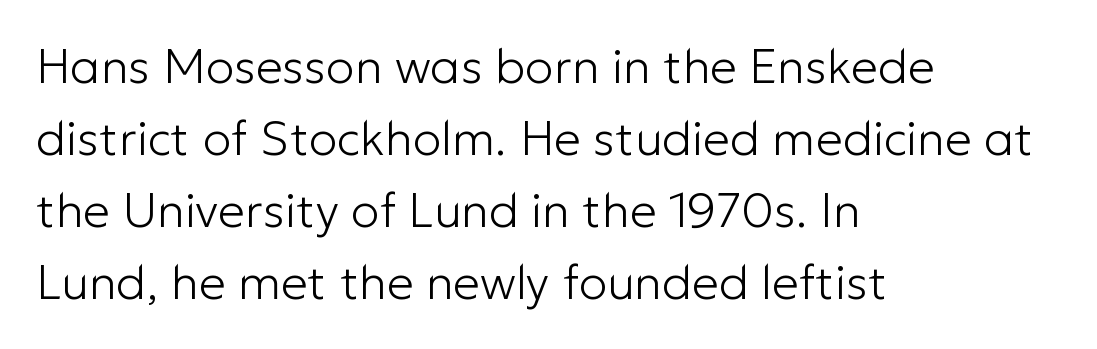
The image shows 48 px light sans-serif type, upright; set left-aligned, normal line spacing (1.5x), normal letter spacing, not underlined; low stroke contrast and a medium x-height.
